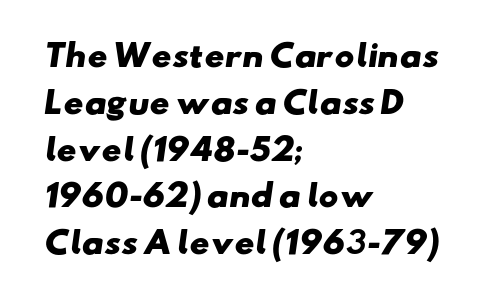
Regular leading. Spacing verdict: proportional, widths tailored to each character. These lines stack with their left ends in a neat column. The rendering keeps characters at their native spacing. Nobody drew a line under any word here.
